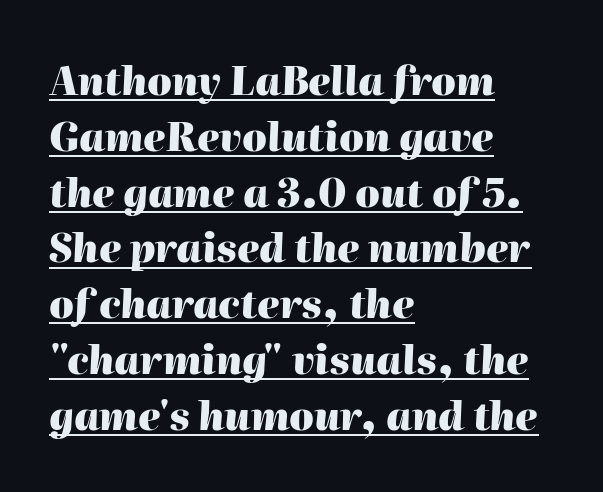
Does the weight exceed regular? Yes, all the way to bold. The letterforms sit shoulder to shoulder at normal distance. What's the leading like? Ordinary, nothing unusual. Yep, that's italic — everything's leaning.
